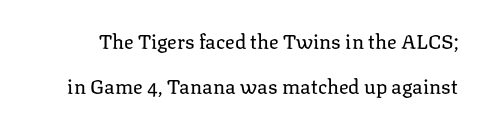
What's the leading like? Stretched, with rows far apart. Anything drawn beneath the words? Only blank space. The face used here is rendered with its standard letterfit. Counters stay open thanks to moderate or lighter strokes. Ascenders rise straight up at ninety degrees.
